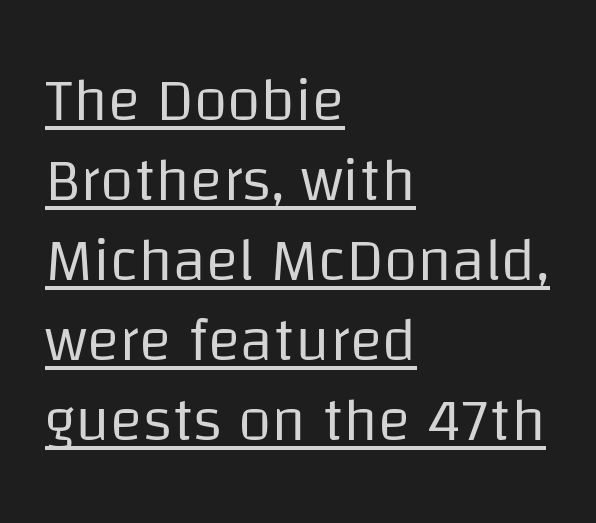
A typesetter would call this proportional, since set widths differ per character. Notice how a bar underscores the lettering throughout. The compositor pushed each line to the left boundary. Rows of type keep a routine distance in the vertical direction. The face looks like a standard text weight, possibly lighter. Short note: letters normally spaced.
